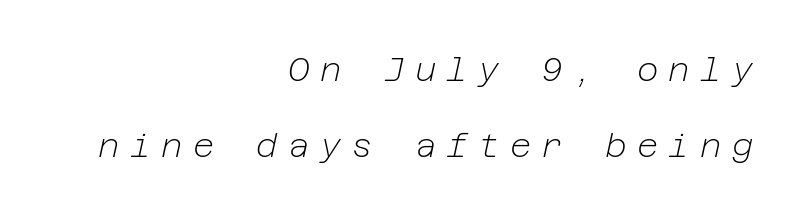
Underline: absent. Weight class: somewhere from thin through regular. Does the leading feel generous? Absolutely, it's lavish. Slanted lettering throughout. Words appear elongated and porous because spacing is wide.
